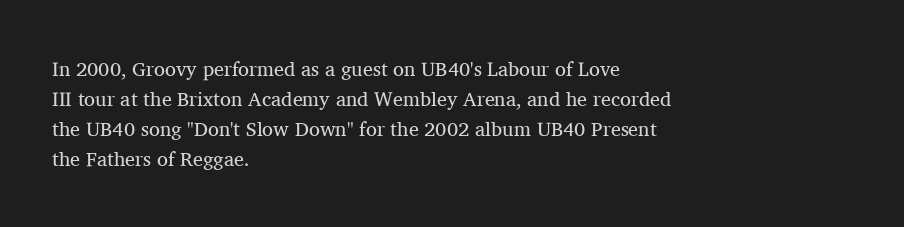
{"italic": "no", "bold": "no", "underline": "no", "align": "left", "line_spacing": "normal", "line_spacing_ratio": 1.5, "letter_spacing": "normal", "letter_spacing_em": 0.0, "glyph_px": 20}
